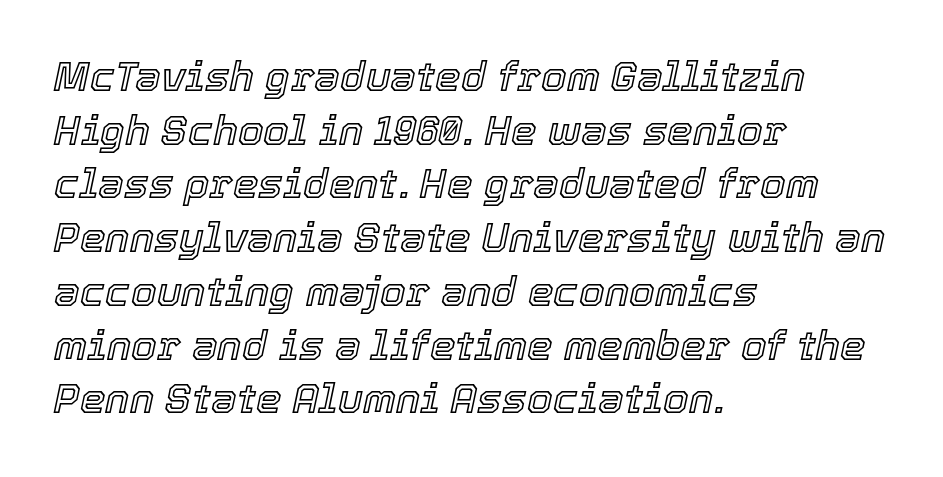
Decoration check: the copy has no underline. This sample uses plain, unmodified letter spacing. The typesetter chose a ragged-right arrangement here. Regular leading.
